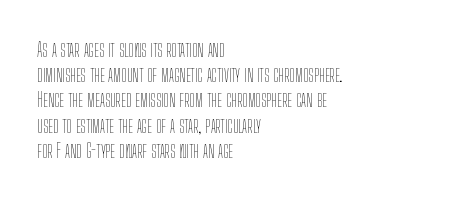
{"italic": "no", "bold": "no", "underline": "no", "align": "left", "line_spacing": "normal", "line_spacing_ratio": 1.26, "letter_spacing": "normal", "letter_spacing_em": 0.0, "glyph_px": 20}
